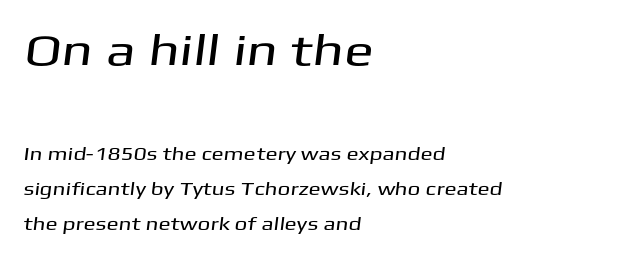
Bigger letters appear in the top chunk; the bottom chunk is reduced. Compared with typical body copy, the letter spacing here is the same. Bare-footed words on every line. The letters advance in unequal steps, a hallmark of proportional type. Rows of type keep a wide berth in the vertical direction.
